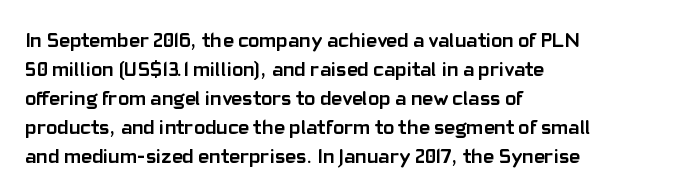
{"italic": "no", "bold": "yes", "underline": "no", "align": "left", "line_spacing": "normal", "line_spacing_ratio": 1.38, "letter_spacing": "normal", "letter_spacing_em": 0.0, "glyph_px": 21}
